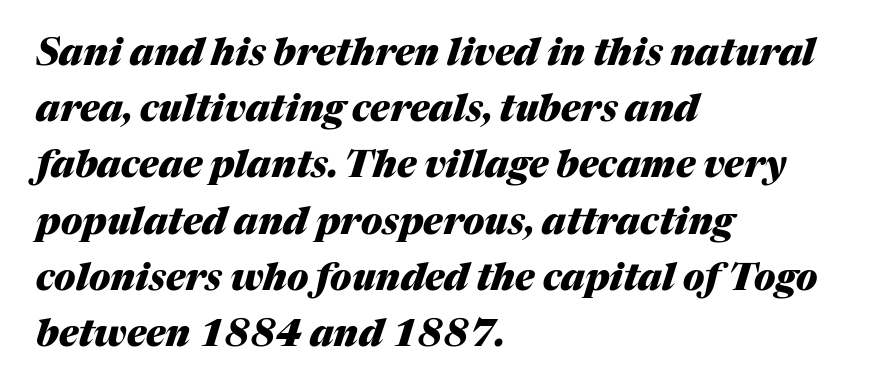
Q: Is the text bold? A: Yes.
Q: Is the text italic (slanted)? A: Yes, it leans right by about 17 degrees.
Q: Is the text underlined? A: No.
Q: How is the paragraph aligned? A: Left-aligned.
Q: Is the spacing between letters normal or unusually wide? A: Normal.
Q: Is the spacing between lines tight, normal or loose? A: Normal.
Q: Width (condensed, normal, or wide)? A: Normal.
Q: Stroke contrast? A: Medium.
Q: x-height? A: Medium.
Q: Monospaced? A: No.
